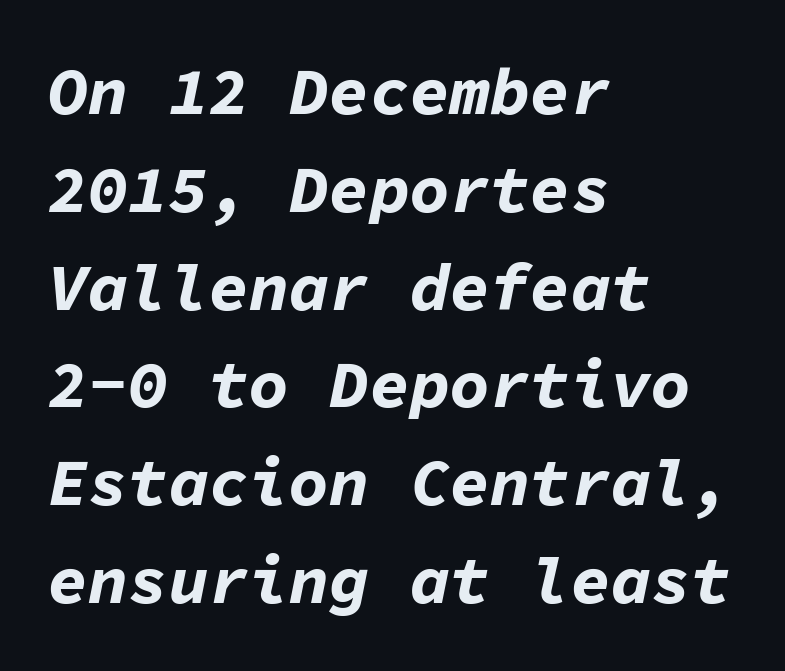
{"italic": "yes", "lean": "right", "slant_degrees": 11, "bold": "yes", "weight": "bold", "width": "normal", "stroke_contrast": "low", "x_height": "medium", "monospaced": "yes", "underline": "no", "align": "left", "line_spacing": "normal", "line_spacing_ratio": 1.46, "letter_spacing": "normal", "letter_spacing_em": 0.0, "glyph_px": 67}
